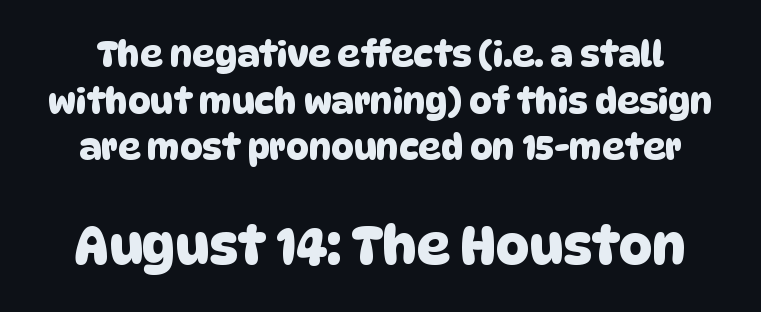
{"serif": "no", "width": "normal", "stroke_contrast": "low", "x_height": "large", "monospaced": "no", "underline": "no", "line_spacing": "normal", "line_spacing_ratio": 1.33, "letter_spacing": "normal", "letter_spacing_em": 0.0, "larger_block": "second", "size_ratio": 1.49, "glyph_px": 52}
